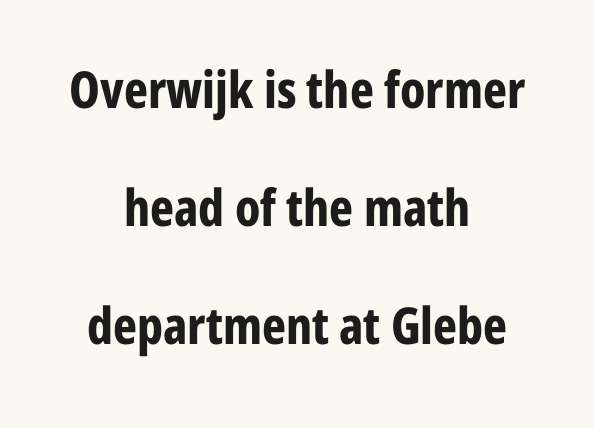
The image shows 51 px bold, condensed sans-serif type, upright; set centered, loose line spacing (2.31x), normal letter spacing, not underlined; low stroke contrast and a medium x-height.
